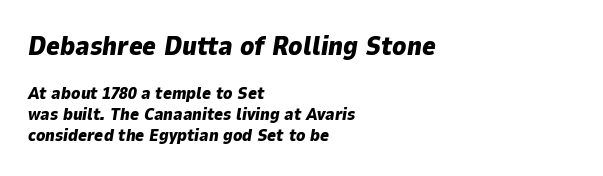
Look at the tracking — it's just the regular setting, nothing added. Heft: maximum for text — a bold. Visually, the top section dominates because its glyphs are scaled up. Does the lettering tilt? It does — this is italic. Reading down the block, your eye returns to a fixed left position each line.
